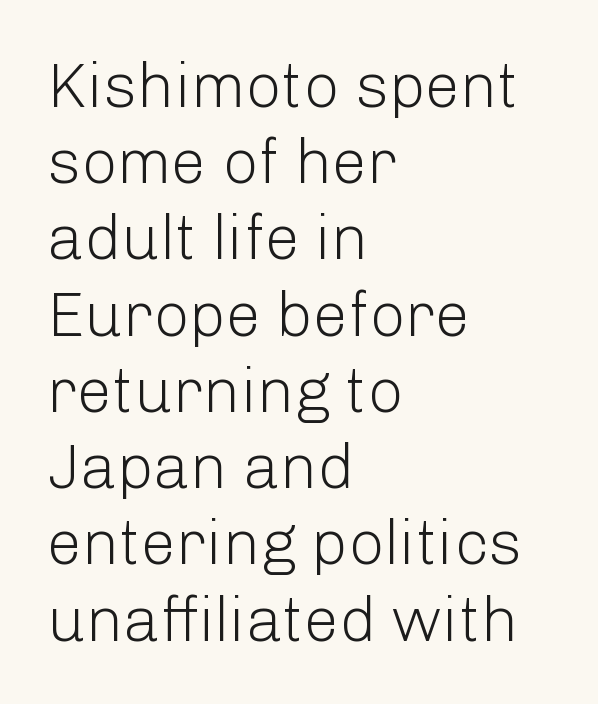
Q: Is the text bold? A: No.
Q: Is the text italic (slanted)? A: No, it is upright.
Q: Is the typeface a serif or a sans-serif typeface? A: Sans-serif.
Q: Is the text underlined? A: No.
Q: How is the paragraph aligned? A: Left-aligned.
Q: Is the spacing between letters normal or unusually wide? A: Normal.
Q: Width (condensed, normal, or wide)? A: Normal.
Q: Stroke contrast? A: Low.
Q: x-height? A: Medium.
Q: Monospaced? A: No.
